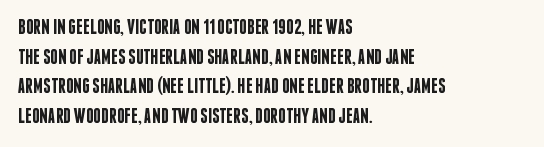
Q: Is the text bold? A: Semi-bold.
Q: Is the text italic (slanted)? A: No, it is upright.
Q: Is the text underlined? A: No.
Q: How is the paragraph aligned? A: Left-aligned.
Q: Is the spacing between letters normal or unusually wide? A: Normal.
Q: Is the spacing between lines tight, normal or loose? A: Normal.
